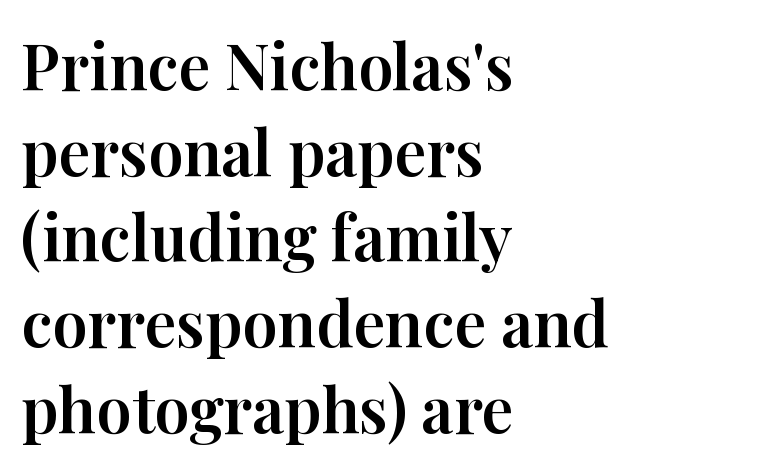
The passage shown is typeset with a serif family. The block of text has a typical density, with ordinary space between rows. These lines are set flush left with a ragged right edge. The gap between lines stays unmarked. Default kerning and tracking; the words read as compact shapes.
